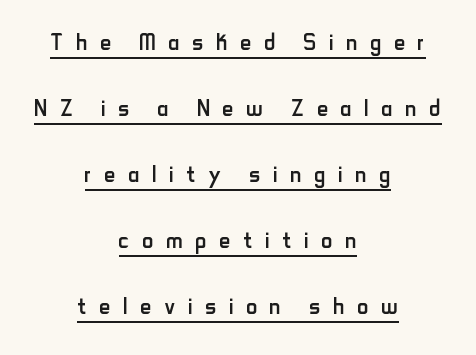
The image shows 31 px regular-weight, condensed sans-serif type, upright; set centered, loose line spacing (2.13x), unusually wide letter spacing (+0.41 em), underlined; low stroke contrast and a small x-height.
